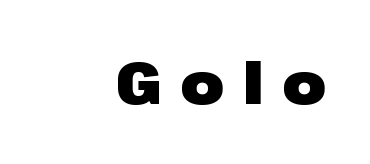
Q: Is the text bold? A: Yes.
Q: Is the text italic (slanted)? A: No, it is upright.
Q: Is the typeface a serif or a sans-serif typeface? A: Sans-serif.
Q: Is the text underlined? A: No.
Q: How is the paragraph aligned? A: Right-aligned.
Q: Is the spacing between letters normal or unusually wide? A: Unusually wide.
Q: Width (condensed, normal, or wide)? A: Wide.
Q: Stroke contrast? A: Low.
Q: x-height? A: Medium.
Q: Monospaced? A: No.
